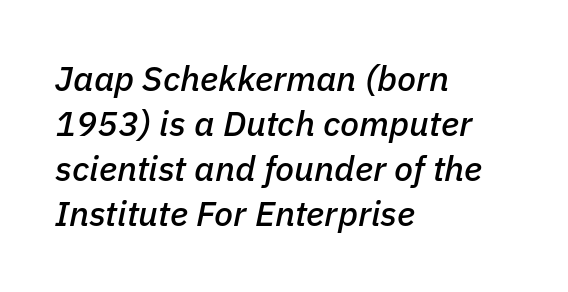
{"italic": "yes", "lean": "right", "slant_degrees": 11, "width": "normal", "stroke_contrast": "low", "x_height": "medium", "monospaced": "no", "underline": "no", "align": "left", "line_spacing": "normal", "line_spacing_ratio": 1.29, "letter_spacing": "normal", "letter_spacing_em": 0.0, "glyph_px": 35}
